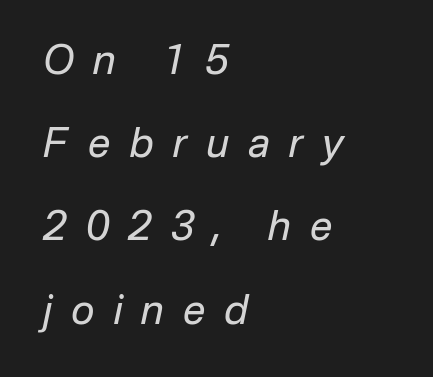
Is the block centered? No — it sits flush against the left margin. You could not count columns in this text — the font is proportionally spaced. The letters are spread apart with noticeably loose tracking. Regarding leading, the lines here are spaced well apart. The lettering tilts uniformly, giving the passage an italic look.
